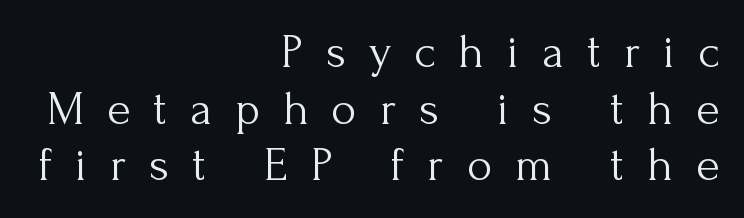
{"serif": "yes", "italic": "no", "bold": "no", "weight": "light", "width": "normal", "stroke_contrast": "medium", "x_height": "small", "monospaced": "no", "underline": "no", "align": "right", "line_spacing_ratio": 1.18, "letter_spacing": "wide", "letter_spacing_em": 0.48, "glyph_px": 48}
